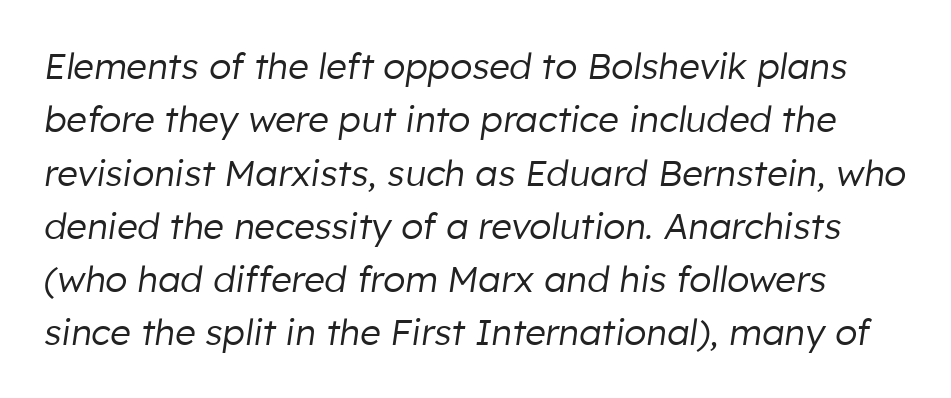
The image shows 36 px regular-weight type, italic (leaning right); set normal line spacing (1.48x), normal letter spacing, not underlined; low stroke contrast and a medium x-height.
